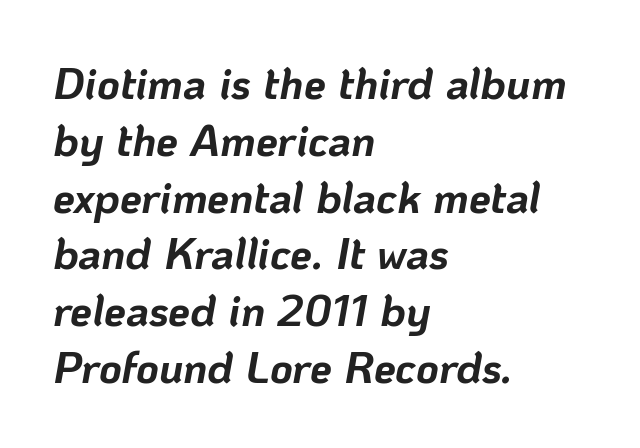
The letterforms sit shoulder to shoulder at normal distance. A clean baseline with only descenders dipping below it. You could not count columns in this text — the font is proportionally spaced. Evenly set lines give the paragraph a standard silhouette.
